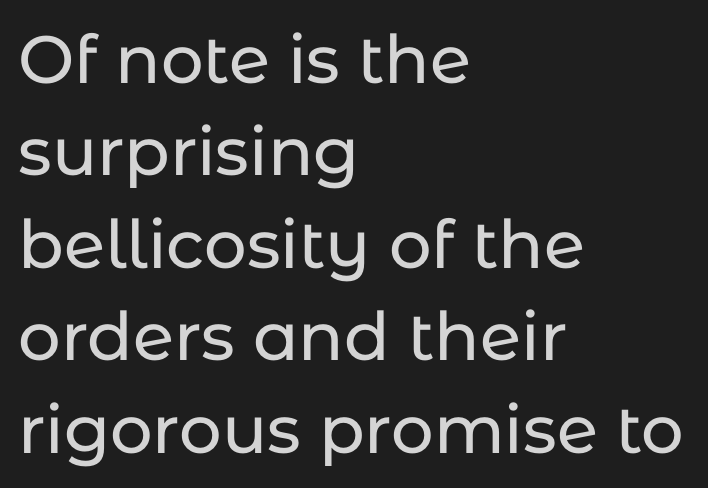
Q: Is the text italic (slanted)? A: No, it is upright.
Q: Is the typeface a serif or a sans-serif typeface? A: Sans-serif.
Q: Is the text underlined? A: No.
Q: How is the paragraph aligned? A: Left-aligned.
Q: Is the spacing between letters normal or unusually wide? A: Normal.
Q: Is the spacing between lines tight, normal or loose? A: Normal.
Q: Width (condensed, normal, or wide)? A: Normal.
Q: Stroke contrast? A: Low.
Q: x-height? A: Medium.
Q: Monospaced? A: No.
